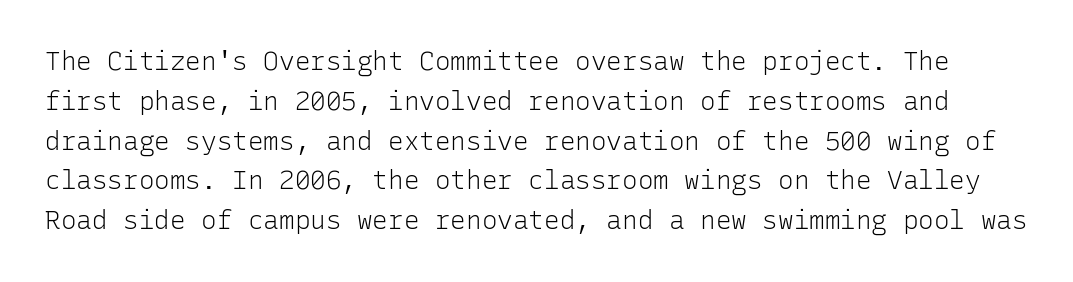
{"italic": "no", "bold": "no", "underline": "no", "line_spacing": "normal", "line_spacing_ratio": 1.53, "letter_spacing": "normal", "letter_spacing_em": 0.0, "glyph_px": 26}
